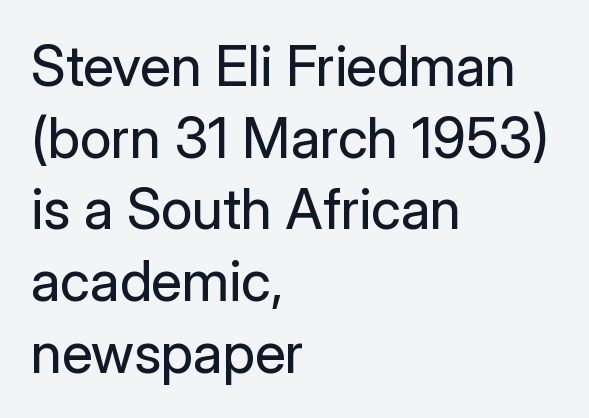
The image shows 56 px regular-weight sans-serif type, upright; set left-aligned, normal line spacing (1.28x), normal letter spacing, not underlined; low stroke contrast and a medium x-height.
